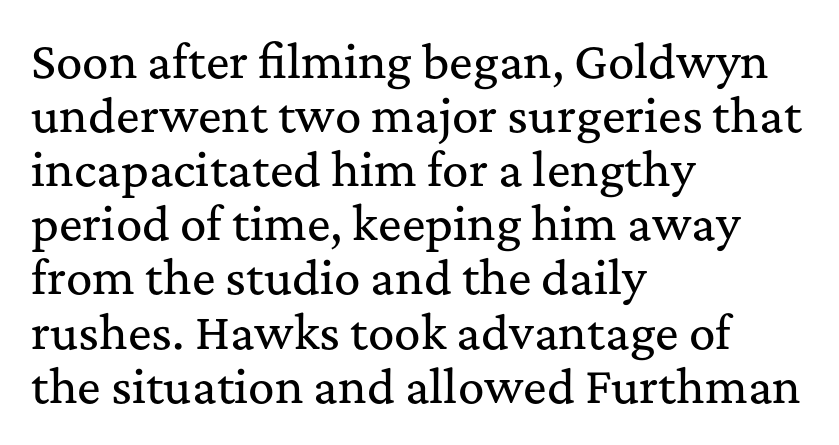
Q: Is the text italic (slanted)? A: No, it is upright.
Q: Is the typeface a serif or a sans-serif typeface? A: Serif.
Q: Is the text underlined? A: No.
Q: How is the paragraph aligned? A: Left-aligned.
Q: Is the spacing between letters normal or unusually wide? A: Normal.
Q: Width (condensed, normal, or wide)? A: Normal.
Q: Stroke contrast? A: Medium.
Q: x-height? A: Medium.
Q: Monospaced? A: No.
